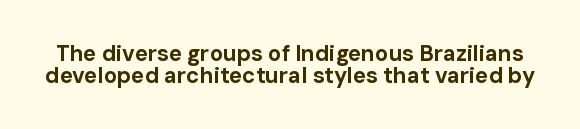
Q: Is the text bold? A: Yes.
Q: Is the text italic (slanted)? A: No, it is upright.
Q: Is the text underlined? A: No.
Q: Is the spacing between letters normal or unusually wide? A: Normal.
Q: Is the spacing between lines tight, normal or loose? A: Tight.
